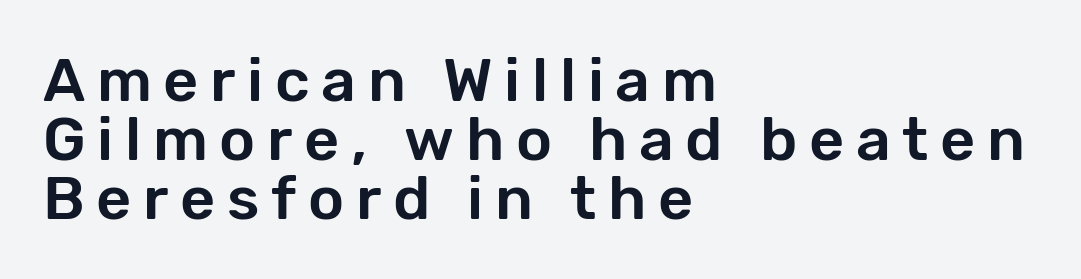
A roman cut, with each character standing at attention. All the whitespace from short lines collects on the right. Here the designer chose a conventional face with non-uniform glyph widths. Stroke terminals: plain, sans-serif.
